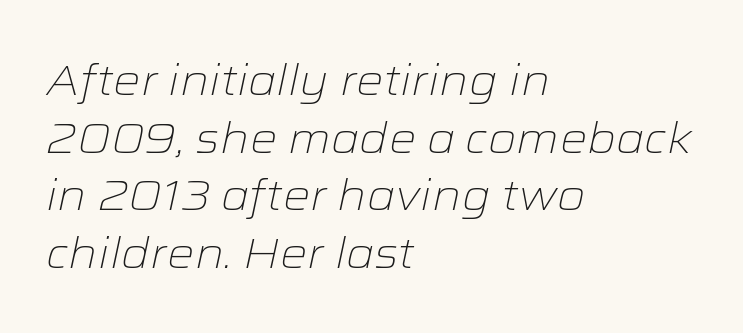
Q: Is the text bold? A: No.
Q: Is the text italic (slanted)? A: Yes, it leans right by about 12 degrees.
Q: Is the text underlined? A: No.
Q: How is the paragraph aligned? A: Left-aligned.
Q: Is the spacing between letters normal or unusually wide? A: Normal.
Q: Is the spacing between lines tight, normal or loose? A: Normal.
Q: Width (condensed, normal, or wide)? A: Wide.
Q: Stroke contrast? A: Low.
Q: x-height? A: Medium.
Q: Monospaced? A: No.
